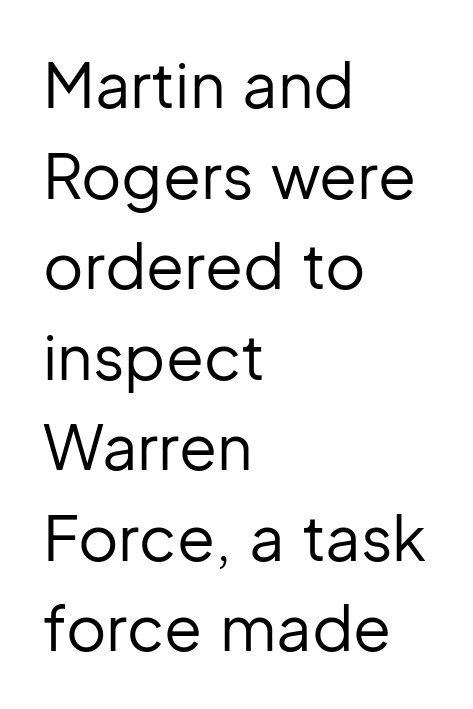
The image shows 62 px regular-weight sans-serif type, upright; set left-aligned, normal line spacing (1.46x), normal letter spacing, not underlined; low stroke contrast and a medium x-height.
